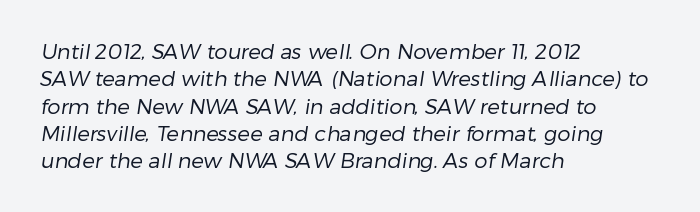
The image shows 21 px text type; set left-aligned, normal line spacing (1.3x), normal letter spacing, not underlined.
